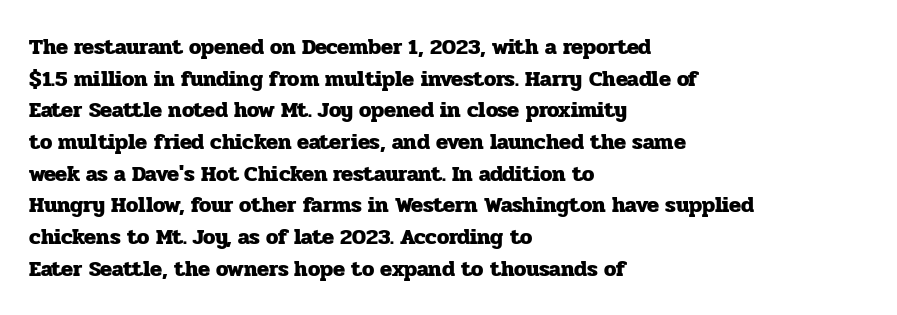
Q: Is the text bold? A: Yes.
Q: Is the text italic (slanted)? A: No, it is upright.
Q: Is the text underlined? A: No.
Q: How is the paragraph aligned? A: Left-aligned.
Q: Is the spacing between letters normal or unusually wide? A: Normal.
Q: Is the spacing between lines tight, normal or loose? A: Normal.
